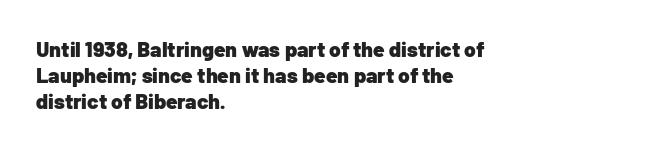
The letters stand upright; this is a roman face. Every row of glyphs begins at an identical x-position on the left. Between one letter and the next there's only the usual sliver of space. Caption: bold face, heavy strokes.
